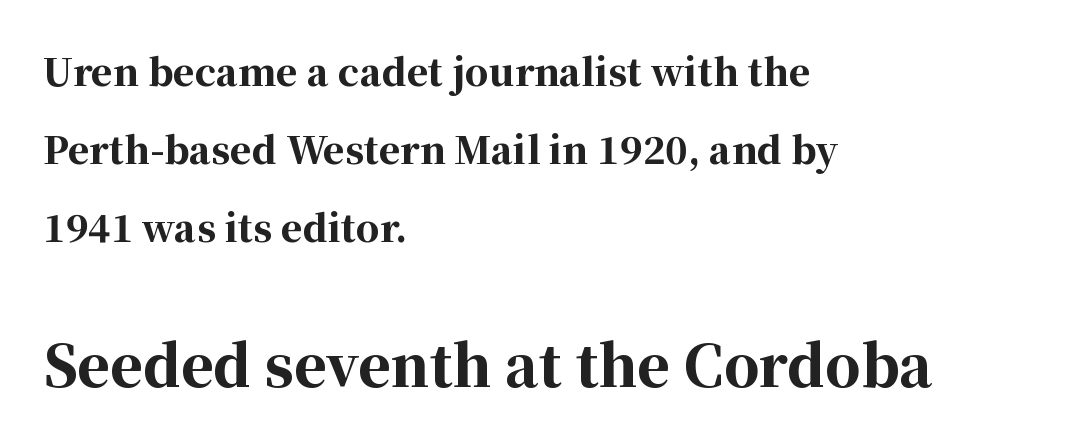
Rule under the text: the space is simply empty. Its strokes are broad and dark, the hallmark of bold type. Varying glyph widths throughout — classic text-font behaviour. Between one letter and the next there's only the usual sliver of space. Posture: upright roman. Bigger letters appear in the bottom chunk; the top chunk is reduced.
